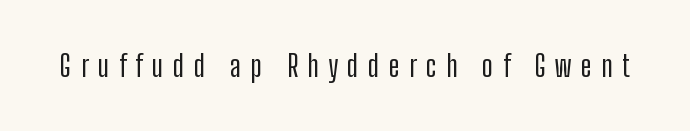
This rendering employs a face without finishing strokes, i.e., a sans-serif. The axis of the letterforms is exactly vertical. There is plenty of visible air inserted between adjacent glyphs. Nobody drew a line under any word here. Proportional: the letters do not fall into vertical columns.
